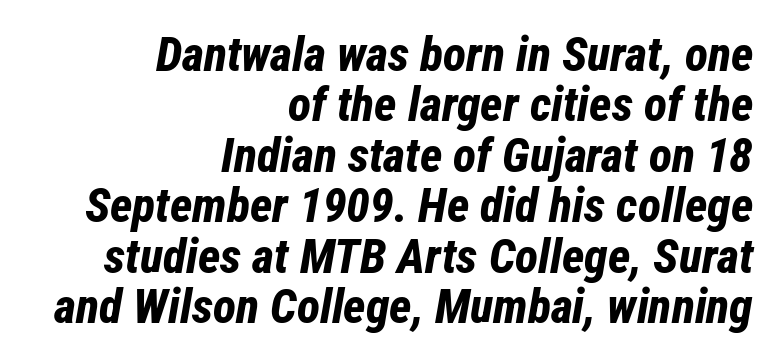
The image shows 48 px bold, condensed type, italic (leaning right); set right-aligned, tight line spacing (1.05x), normal letter spacing, not underlined; low stroke contrast and a medium x-height.
